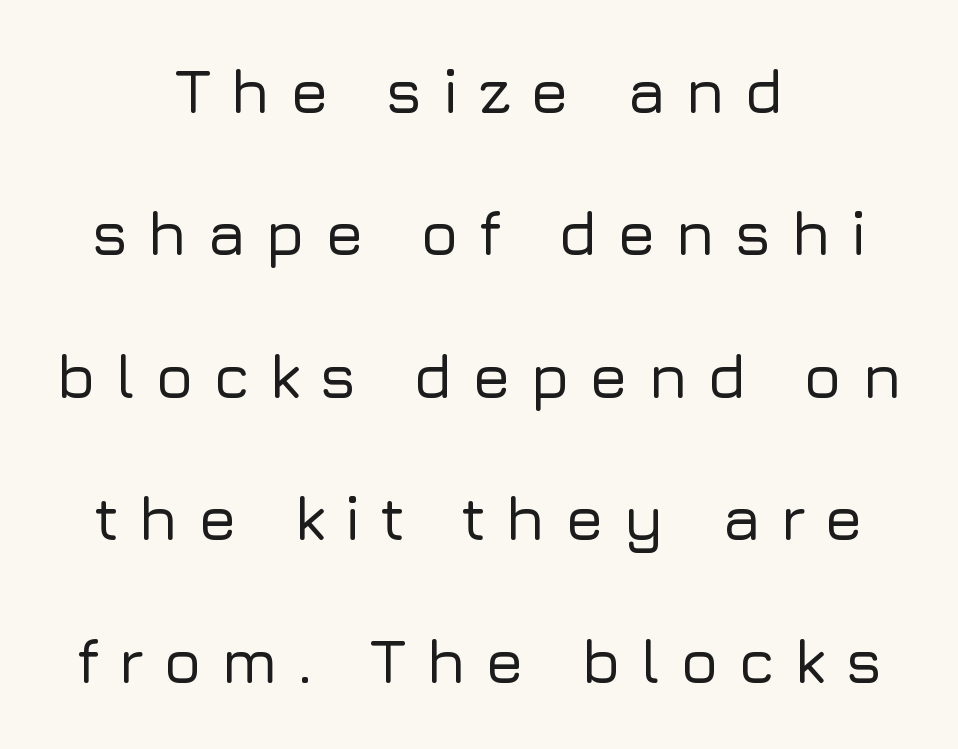
Q: Is the text italic (slanted)? A: No, it is upright.
Q: Is the typeface a serif or a sans-serif typeface? A: Sans-serif.
Q: Is the text underlined? A: No.
Q: How is the paragraph aligned? A: Centered.
Q: Is the spacing between letters normal or unusually wide? A: Unusually wide.
Q: Is the spacing between lines tight, normal or loose? A: Loose.
Q: Width (condensed, normal, or wide)? A: Normal.
Q: Stroke contrast? A: Low.
Q: x-height? A: Medium.
Q: Monospaced? A: No.
